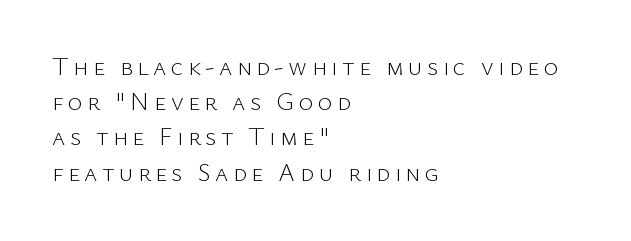
The image shows 25 px text type, upright; set left-aligned, normal line spacing (1.41x), not underlined.
